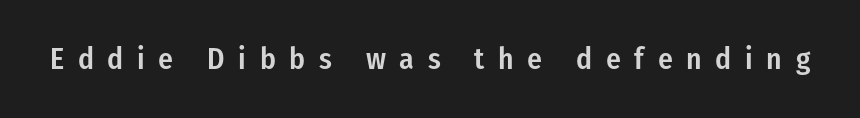
{"serif": "no", "italic": "no", "bold": "semi", "weight": "semibold", "width": "condensed", "stroke_contrast": "low", "x_height": "medium", "monospaced": "no", "underline": "no", "letter_spacing": "wide", "letter_spacing_em": 0.44, "glyph_px": 31}
